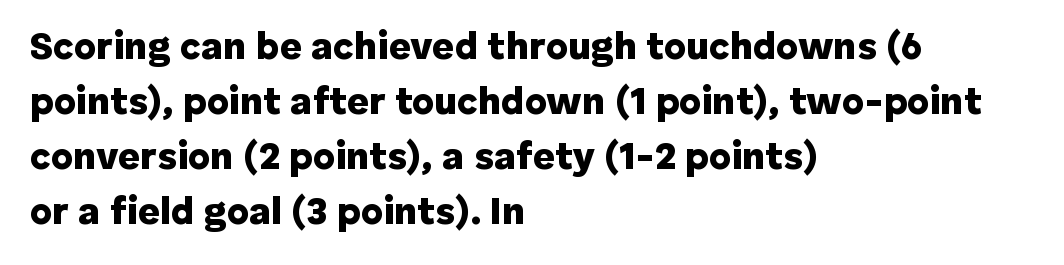
The image shows 38 px heavy sans-serif type, upright; set left-aligned, normal line spacing (1.45x), normal letter spacing, not underlined; low stroke contrast and a medium x-height.
